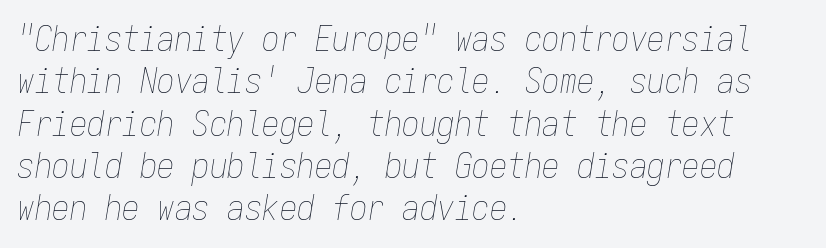
Q: Is the text bold? A: No.
Q: Is the text italic (slanted)? A: Yes, it leans right by about 9 degrees.
Q: Is the text underlined? A: No.
Q: How is the paragraph aligned? A: Left-aligned.
Q: Is the spacing between letters normal or unusually wide? A: Normal.
Q: Width (condensed, normal, or wide)? A: Condensed.
Q: Stroke contrast? A: Low.
Q: x-height? A: Medium.
Q: Monospaced? A: Yes.
